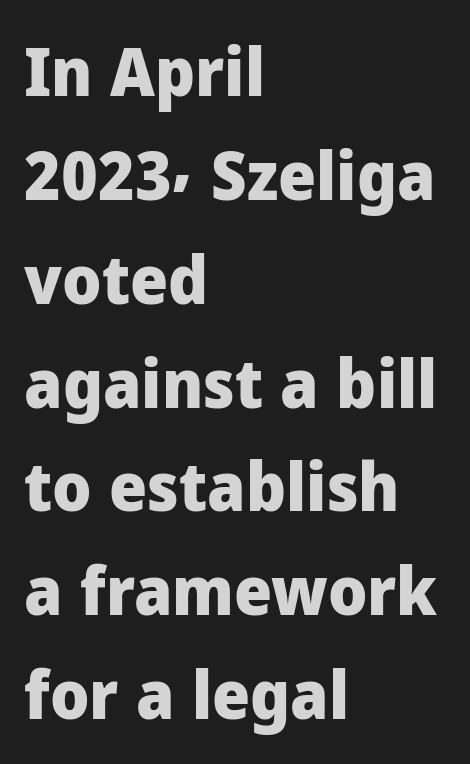
The image shows 67 px heavy sans-serif type, upright; set left-aligned, normal line spacing (1.55x), normal letter spacing, not underlined; low stroke contrast and a medium x-height.
